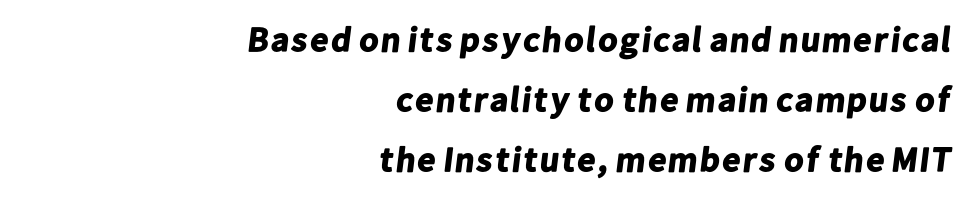
The image shows 35 px bold sans-serif type; set right-aligned, line spacing 1.72x, normal letter spacing, not underlined; low stroke contrast and a medium x-height.
